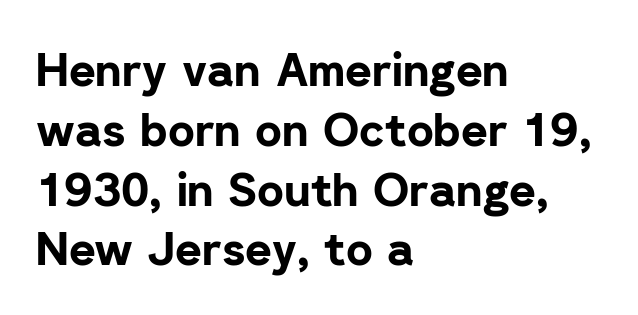
Is the letter spacing exaggerated? No — it looks like the ordinary default. Reading down the block, your eye returns to a fixed left position each line. Proportional: the letters do not fall into vertical columns. A typesetter would call this leading conventional body-copy spacing. The characters display no serif detailing; their extremities are plain.
